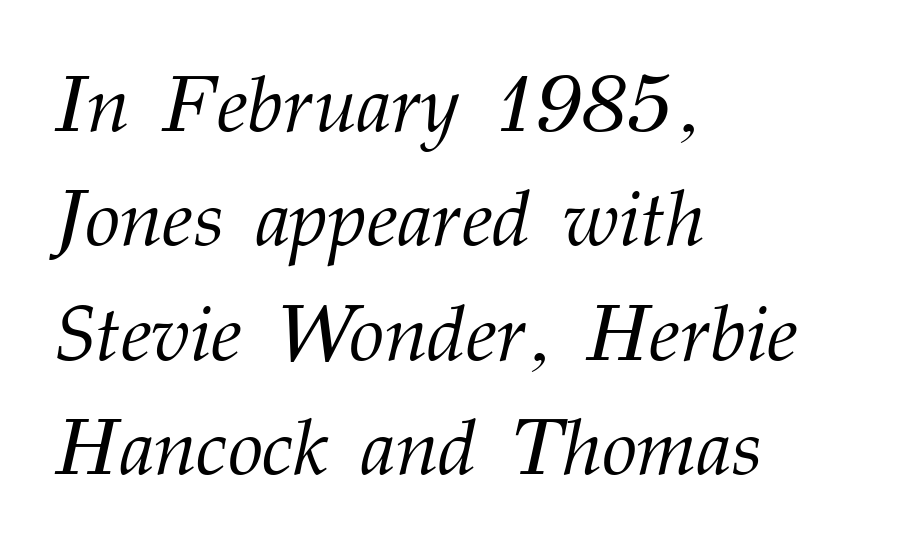
The image shows 80 px light serif type, italic (leaning right); set left-aligned, normal line spacing (1.43x), normal letter spacing, not underlined; medium stroke contrast and a medium x-height.
